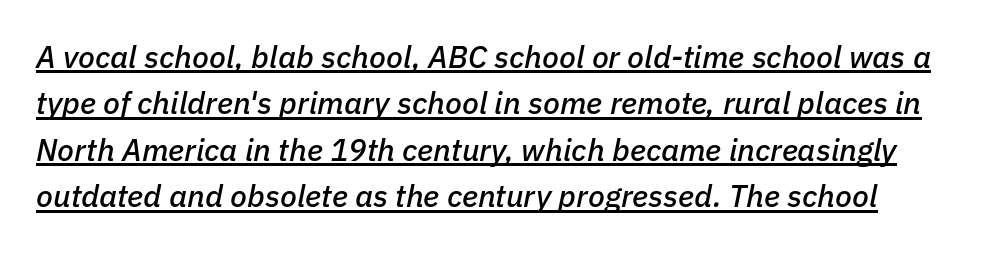
Here the glyphs are tracked normally, forming tight word shapes. Think of a printed novel: that variable character pitch is what you see here. Quick note: italic. Reading down the column, the eye jumps a familiar distance to each next line. Is there an underline? Yes — a line sits under the letters.
